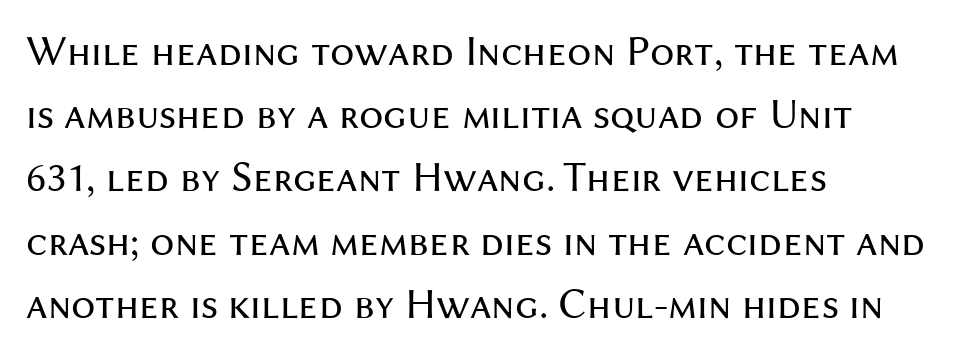
A typesetter would label this face a sans. This sample has the flowing, uneven cadence of proportional lettering. Counters stay open thanks to moderate or lighter strokes. Compared with typical paragraphs, the rows here are spaced about the same. Each row of text sits above clean, open space. Style check: upright.
